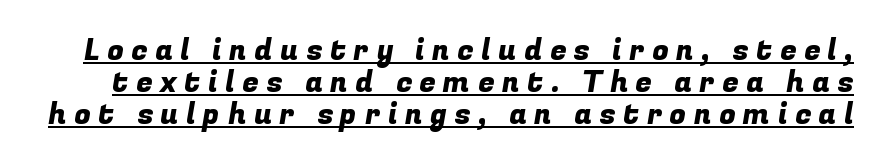
{"serif": "no", "width": "normal", "stroke_contrast": "low", "x_height": "medium", "monospaced": "no", "underline": "yes", "line_spacing": "tight", "line_spacing_ratio": 1.1, "letter_spacing": "wide", "letter_spacing_em": 0.27, "glyph_px": 29}
